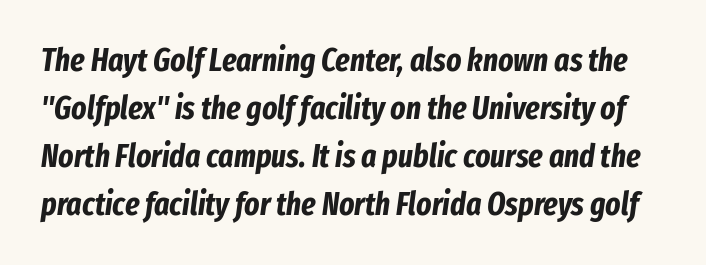
{"italic": "yes", "lean": "right", "slant_degrees": 8, "bold": "yes", "weight": "bold", "width": "condensed", "stroke_contrast": "low", "x_height": "medium", "monospaced": "no", "underline": "no", "line_spacing": "normal", "line_spacing_ratio": 1.5, "letter_spacing": "normal", "letter_spacing_em": 0.0, "glyph_px": 32}
